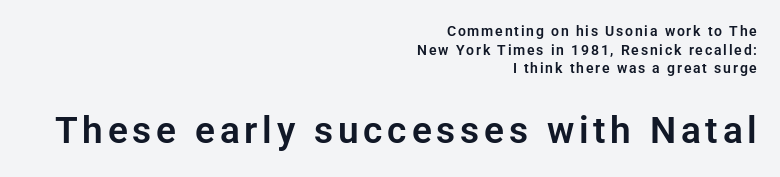
Q: Is the text italic (slanted)? A: No, it is upright.
Q: Is the typeface a serif or a sans-serif typeface? A: Sans-serif.
Q: Is the text underlined? A: No.
Q: How is the paragraph aligned? A: Right-aligned.
Q: Is the spacing between lines tight, normal or loose? A: Normal.
Q: Which block of text is set in a larger size, the first (top) or the second (bottom)? A: The second (bottom) one.
Q: Width (condensed, normal, or wide)? A: Normal.
Q: Stroke contrast? A: Low.
Q: x-height? A: Medium.
Q: Monospaced? A: No.
